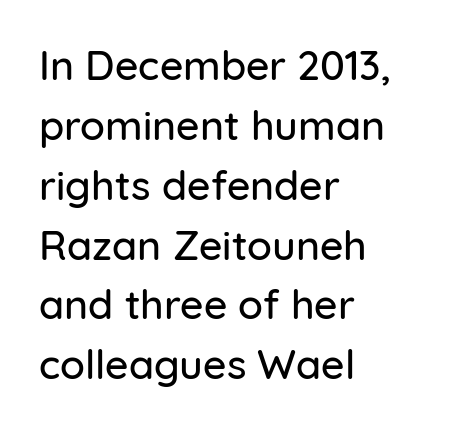
{"serif": "no", "italic": "no", "width": "normal", "stroke_contrast": "low", "x_height": "medium", "monospaced": "no", "underline": "no", "align": "left", "line_spacing": "normal", "line_spacing_ratio": 1.46, "letter_spacing": "normal", "letter_spacing_em": 0.0, "glyph_px": 41}
